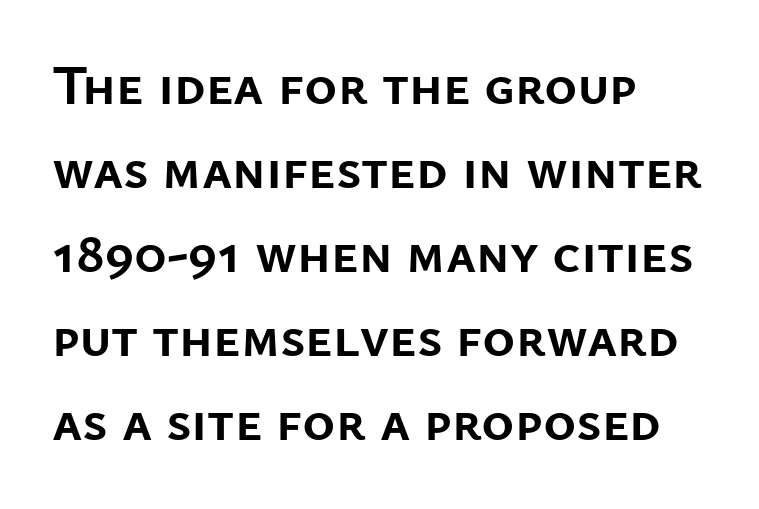
The image shows 56 px semibold sans-serif type, upright; set left-aligned, normal line spacing (1.5x), normal letter spacing, not underlined; low stroke contrast and a medium x-height.
